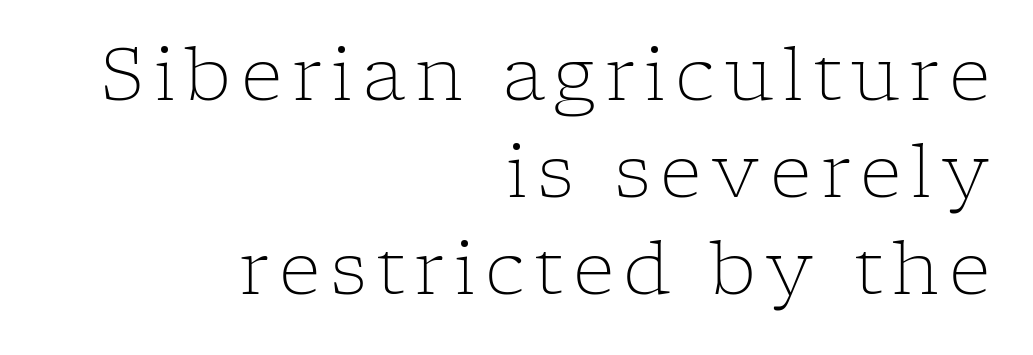
Q: Is the text bold? A: No.
Q: Is the text italic (slanted)? A: No, it is upright.
Q: Is the typeface a serif or a sans-serif typeface? A: Serif.
Q: Is the text underlined? A: No.
Q: How is the paragraph aligned? A: Right-aligned.
Q: Is the spacing between lines tight, normal or loose? A: Normal.
Q: Width (condensed, normal, or wide)? A: Normal.
Q: Stroke contrast? A: Low.
Q: x-height? A: Medium.
Q: Monospaced? A: No.
